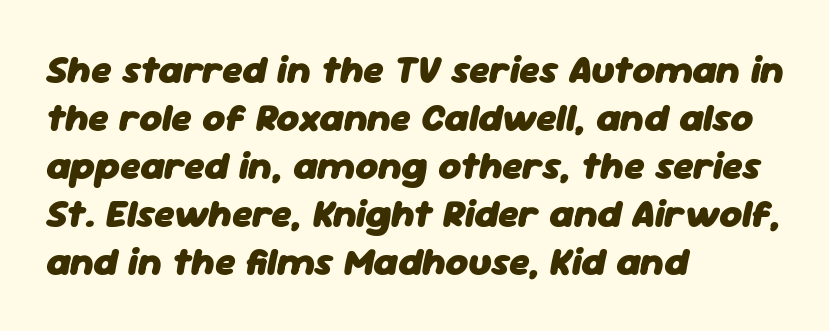
The specimen reads as italic at a glance. Spacing between characters is what you'd get straight out of the box. Casual observation: everything's shoved over to the left. Heavy-handed strokes throughout: this text is bold. Underlining? Definitely not there.
